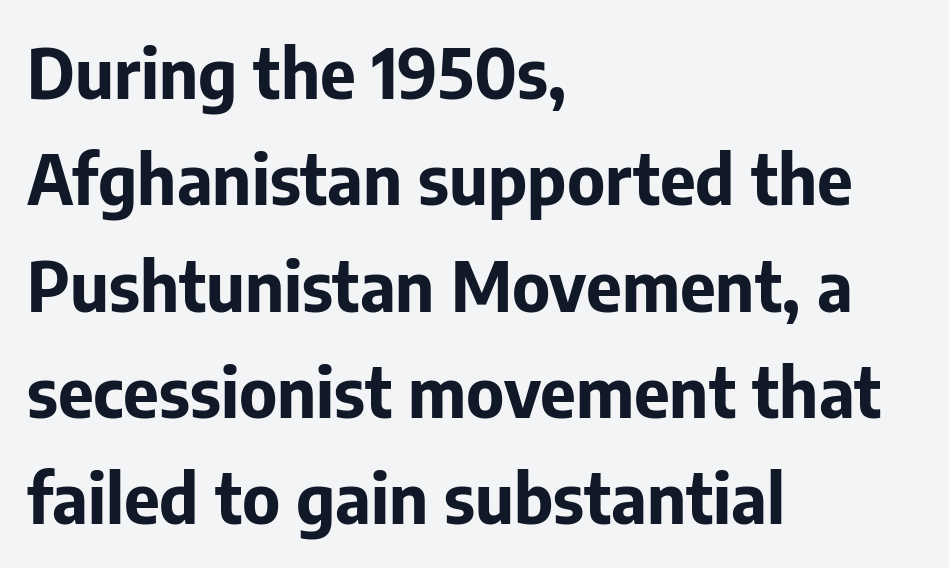
Is there much room between lines? A standard amount, neither cramped nor airy. This rendering leaves character spacing at its baseline value. Students, this is bold: see how much ink each stroke carries. Horizontal alignment here is leftward, the default for most running prose. A clean baseline with only descenders dipping below it.
